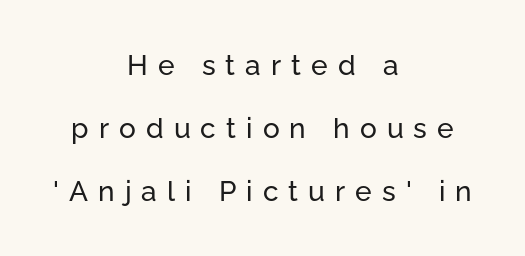
{"serif": "no", "italic": "no", "width": "normal", "stroke_contrast": "low", "x_height": "medium", "monospaced": "no", "underline": "no", "align": "center", "line_spacing": "loose", "line_spacing_ratio": 2.25, "letter_spacing": "wide", "letter_spacing_em": 0.36, "glyph_px": 28}
